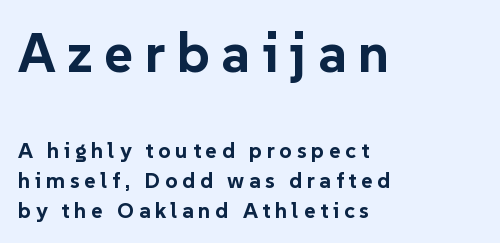
{"serif": "no", "italic": "no", "bold": "yes", "weight": "bold", "width": "normal", "stroke_contrast": "low", "x_height": "medium", "monospaced": "no", "underline": "no", "align": "left", "line_spacing": "normal", "line_spacing_ratio": 1.35, "letter_spacing": "wide", "letter_spacing_em": 0.21, "larger_block": "first", "size_ratio": 2.5, "glyph_px": 55}
